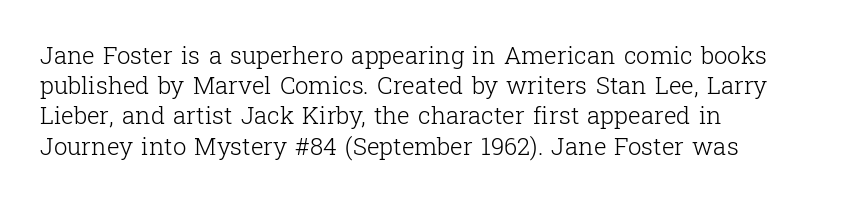
{"italic": "no", "bold": "no", "underline": "no", "align": "left", "line_spacing": "normal", "line_spacing_ratio": 1.26, "letter_spacing": "normal", "letter_spacing_em": 0.0, "glyph_px": 24}
